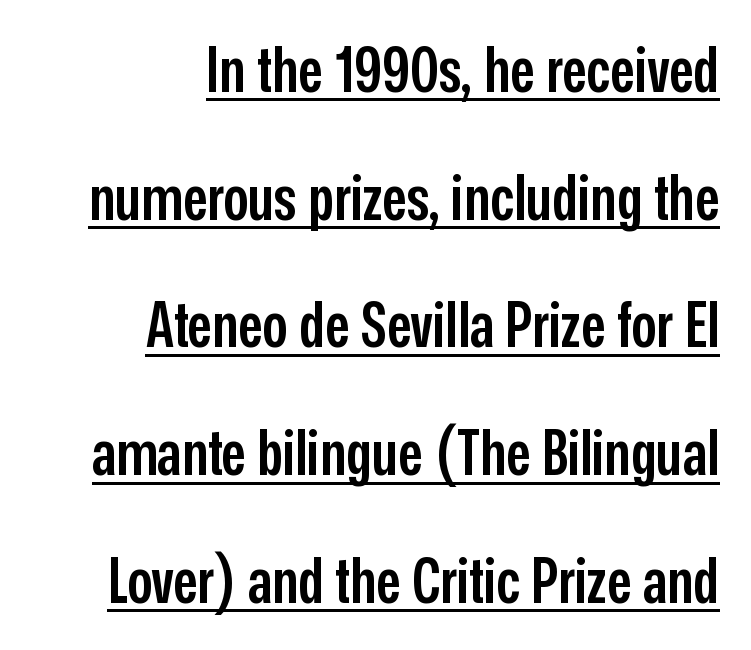
{"serif": "no", "italic": "no", "bold": "semi", "weight": "semibold", "width": "condensed", "stroke_contrast": "low", "x_height": "medium", "monospaced": "no", "underline": "yes", "align": "right", "line_spacing": "loose", "line_spacing_ratio": 2.06, "letter_spacing": "normal", "letter_spacing_em": 0.0, "glyph_px": 62}
